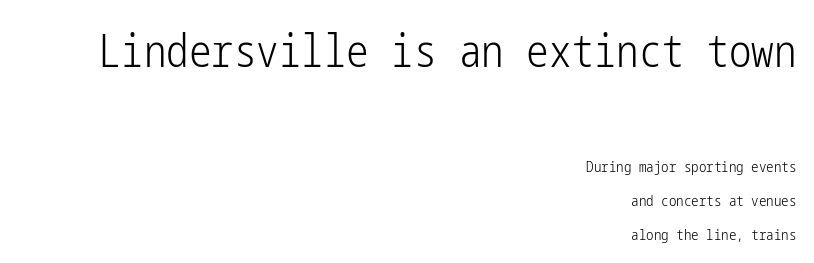
{"serif": "no", "italic": "no", "bold": "no", "weight": "light", "width": "condensed", "stroke_contrast": "low", "x_height": "medium", "underline": "no", "align": "right", "line_spacing": "loose", "line_spacing_ratio": 2.25, "letter_spacing": "normal", "letter_spacing_em": 0.0, "larger_block": "first", "size_ratio": 3.0, "glyph_px": 45}
